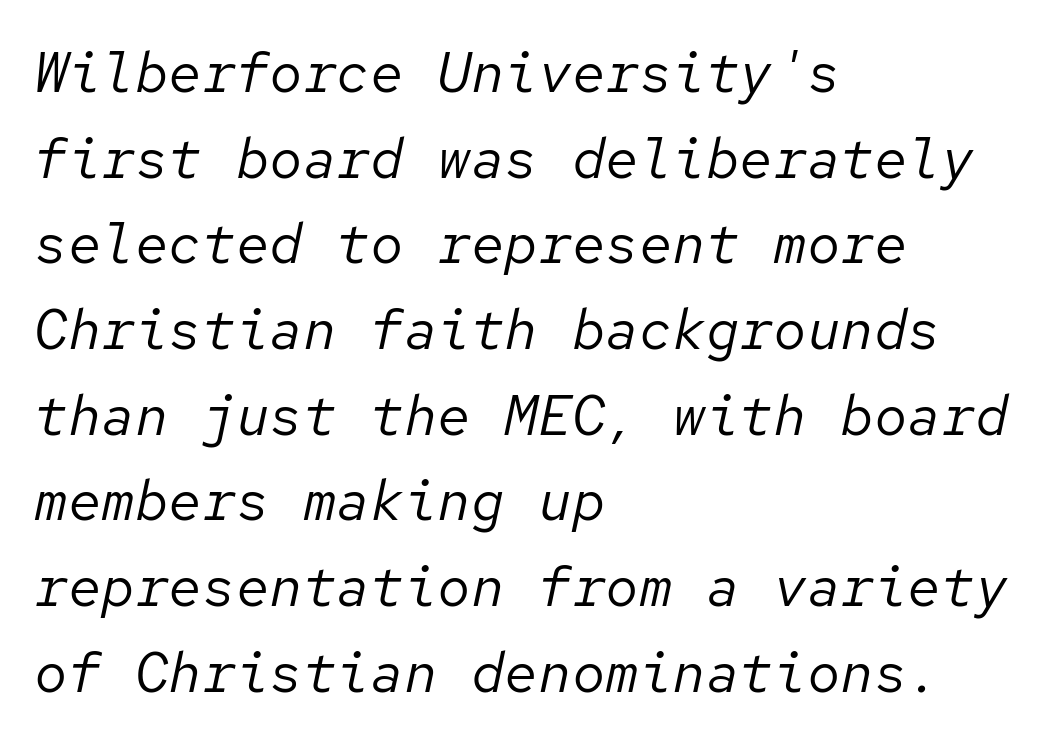
Q: Is the text bold? A: No.
Q: Is the text italic (slanted)? A: Yes, it leans right by about 12 degrees.
Q: Is the text underlined? A: No.
Q: How is the paragraph aligned? A: Left-aligned.
Q: Is the spacing between letters normal or unusually wide? A: Normal.
Q: Is the spacing between lines tight, normal or loose? A: Normal.
Q: Width (condensed, normal, or wide)? A: Normal.
Q: Stroke contrast? A: Low.
Q: x-height? A: Medium.
Q: Monospaced? A: Yes.
